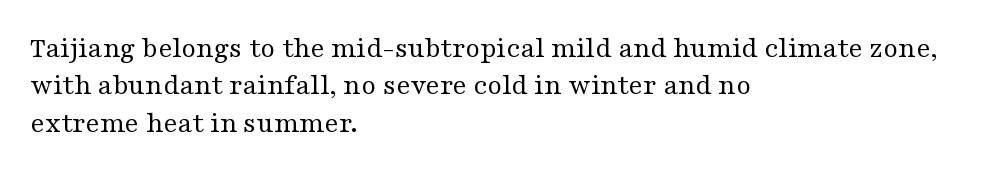
{"serif": "yes", "italic": "no", "bold": "no", "weight": "regular", "width": "wide", "stroke_contrast": "medium", "x_height": "medium", "monospaced": "no", "underline": "no", "align": "left", "line_spacing": "normal", "line_spacing_ratio": 1.25, "letter_spacing": "normal", "letter_spacing_em": 0.0, "glyph_px": 30}
